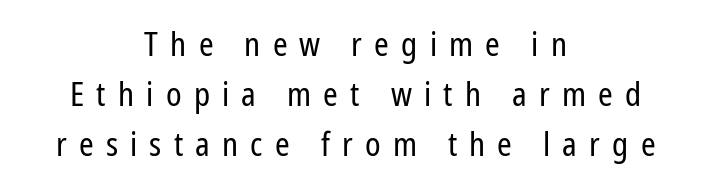
The image shows 33 px regular-weight, condensed sans-serif type, upright; set centered, normal line spacing (1.52x), unusually wide letter spacing (+0.37 em), not underlined; low stroke contrast and a medium x-height.
